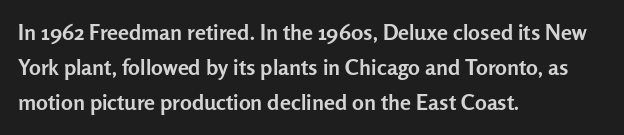
Q: Is the text bold? A: Yes.
Q: Is the text italic (slanted)? A: No, it is upright.
Q: Is the text underlined? A: No.
Q: How is the paragraph aligned? A: Left-aligned.
Q: Is the spacing between letters normal or unusually wide? A: Normal.
Q: Is the spacing between lines tight, normal or loose? A: Normal.
